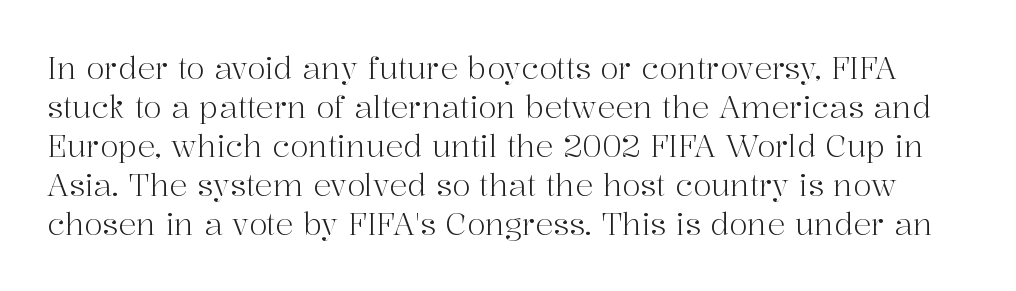
Stroke thickness stays within the range of a standard reading face or lighter. To sum up the face: it has serifs. Regular leading. Honestly, there is no underline to notice here at all. A typesetter would mark this as roman, not italic. The face used here is proportionally spaced, like ordinary book or web type.
